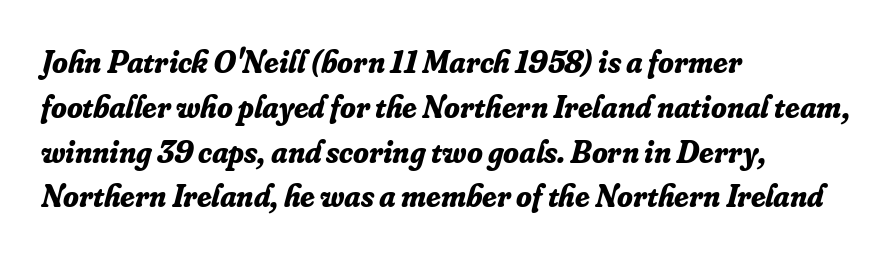
Each row of text sits above clean, open space. Characters are canted at an angle relative to the baseline's perpendicular. Character widths vary here, with narrow letters taking less room than wide ones. Small tapered or slab feet sit at the stroke ends, so this counts as serif. Horizontal alignment here is leftward, the default for most running prose. The passage shown stacks its lines at a standard gap.
